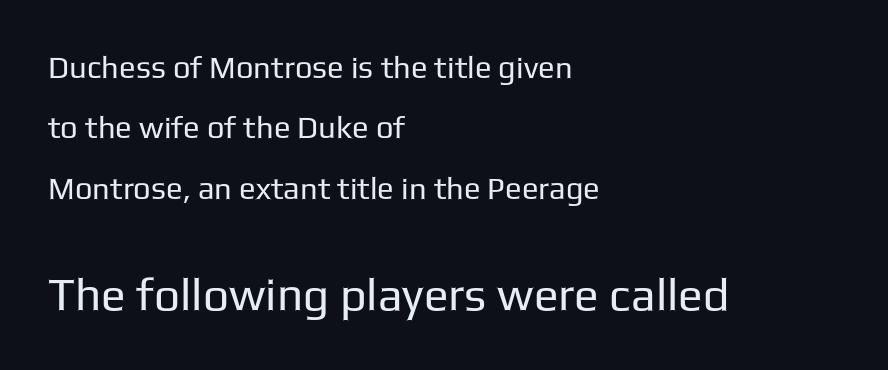
Q: Is the text bold? A: No.
Q: Is the text italic (slanted)? A: No, it is upright.
Q: Is the typeface a serif or a sans-serif typeface? A: Sans-serif.
Q: Is the text underlined? A: No.
Q: How is the paragraph aligned? A: Left-aligned.
Q: Is the spacing between letters normal or unusually wide? A: Normal.
Q: Is the spacing between lines tight, normal or loose? A: Loose.
Q: Which block of text is set in a larger size, the first (top) or the second (bottom)? A: The second (bottom) one.
Q: Width (condensed, normal, or wide)? A: Normal.
Q: Stroke contrast? A: Low.
Q: x-height? A: Medium.
Q: Monospaced? A: No.
